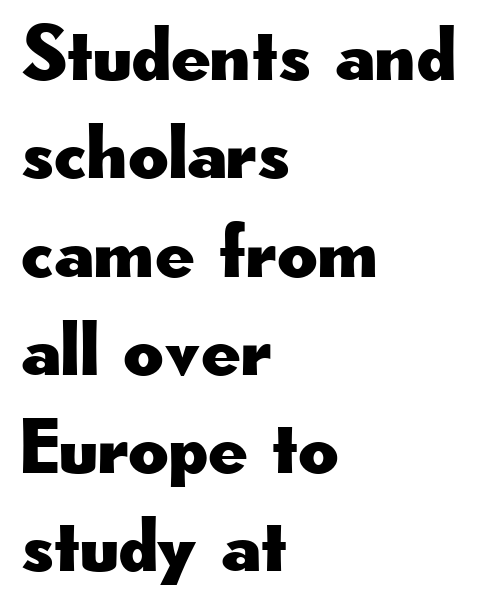
Q: Is the text italic (slanted)? A: No, it is upright.
Q: Is the typeface a serif or a sans-serif typeface? A: Sans-serif.
Q: Is the text underlined? A: No.
Q: How is the paragraph aligned? A: Left-aligned.
Q: Is the spacing between letters normal or unusually wide? A: Normal.
Q: Is the spacing between lines tight, normal or loose? A: Normal.
Q: Width (condensed, normal, or wide)? A: Wide.
Q: Stroke contrast? A: Low.
Q: x-height? A: Small.
Q: Monospaced? A: No.
